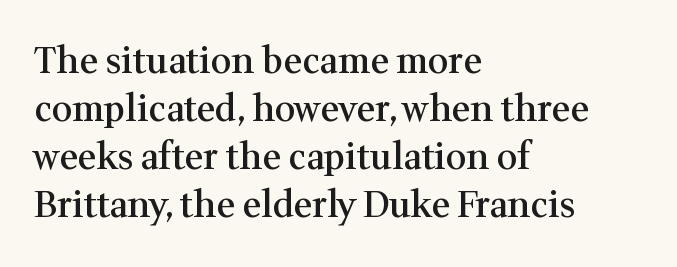
{"serif": "yes", "italic": "no", "bold": "semi", "weight": "semibold", "width": "normal", "stroke_contrast": "medium", "x_height": "medium", "monospaced": "no", "underline": "no", "align": "left", "line_spacing": "normal", "line_spacing_ratio": 1.33, "letter_spacing": "normal", "letter_spacing_em": 0.0, "glyph_px": 36}
